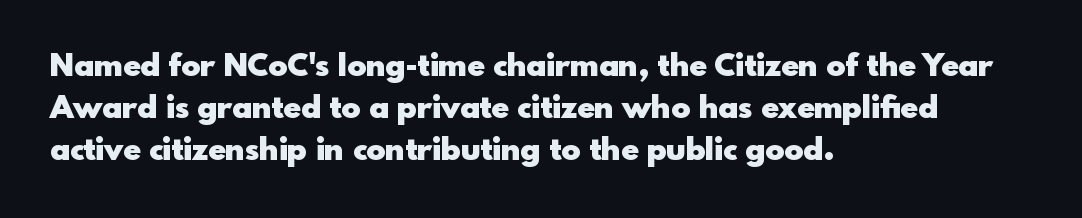
The image shows 32 px heavy sans-serif type, upright; set left-aligned, normal line spacing (1.31x), normal letter spacing, not underlined; a small x-height.
